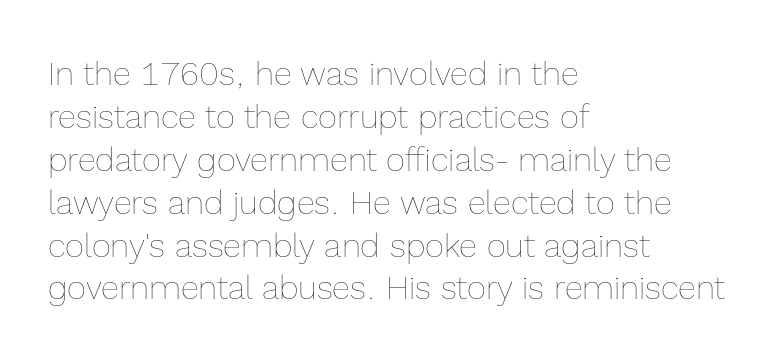
Q: Is the text bold? A: No.
Q: Is the text italic (slanted)? A: No, it is upright.
Q: Is the text underlined? A: No.
Q: How is the paragraph aligned? A: Left-aligned.
Q: Is the spacing between letters normal or unusually wide? A: Normal.
Q: Is the spacing between lines tight, normal or loose? A: Normal.
Q: Width (condensed, normal, or wide)? A: Normal.
Q: x-height? A: Medium.
Q: Monospaced? A: No.
